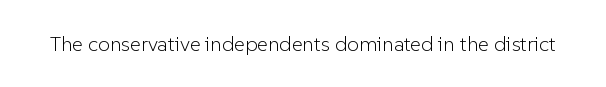
The image shows 21 px text type, upright; set normal letter spacing, not underlined.
